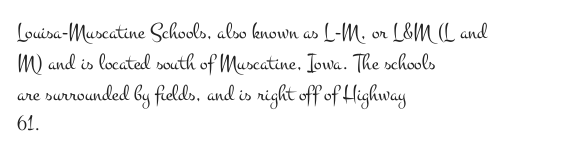
{"bold": "no", "underline": "no", "align": "left", "line_spacing": "normal", "line_spacing_ratio": 1.34, "letter_spacing": "normal", "letter_spacing_em": 0.0, "glyph_px": 23}
